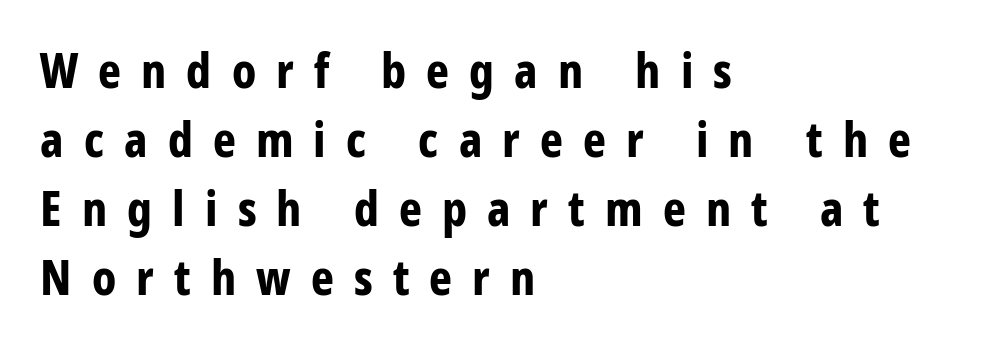
Heavy, bold letterforms. These lines have a slow, spaced-out rhythm from letter to letter. All the whitespace from short lines collects on the right. Character widths vary here, with narrow letters taking less room than wide ones. Note: no serifs on the glyphs.
